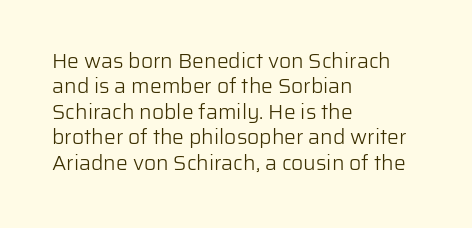
Q: Is the text bold? A: No.
Q: Is the text italic (slanted)? A: No, it is upright.
Q: Is the text underlined? A: No.
Q: How is the paragraph aligned? A: Left-aligned.
Q: Is the spacing between letters normal or unusually wide? A: Normal.
